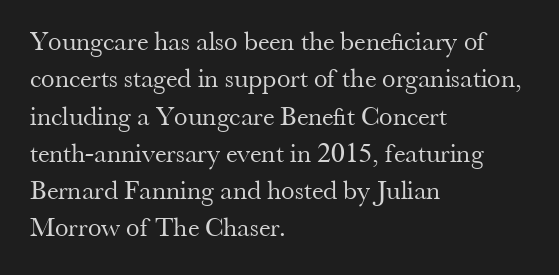
Interline gaps are of average width in this sample. Inter-character spacing is left at the font's built-in metrics. If you drew a line through each stem, it would be perfectly vertical. Words float on clear page, feet unadorned. Each line starts at the same left margin while the right side varies.
